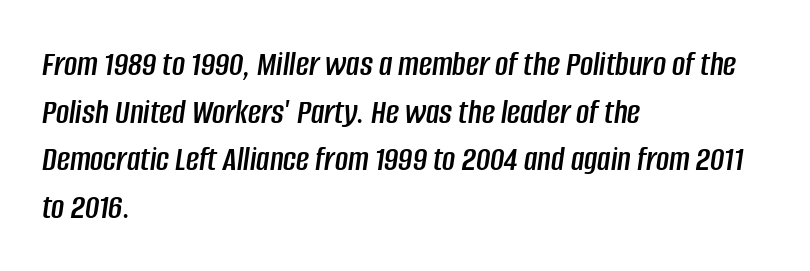
{"italic": "yes", "lean": "right", "slant_degrees": 8, "width": "condensed", "stroke_contrast": "low", "x_height": "large", "monospaced": "no", "underline": "no", "align": "left", "line_spacing": "normal", "line_spacing_ratio": 1.32, "letter_spacing": "normal", "letter_spacing_em": 0.0, "glyph_px": 36}
